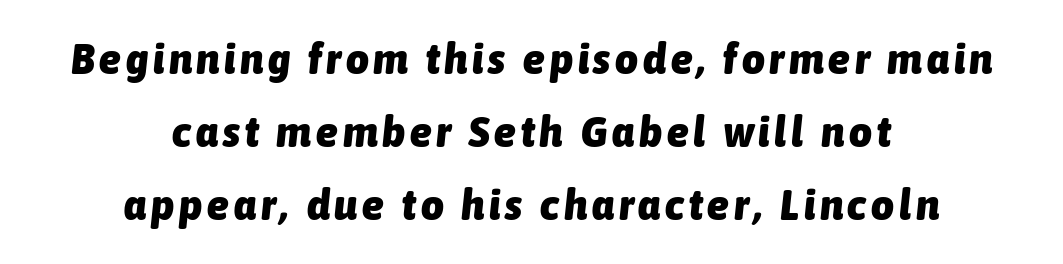
The paragraph has two soft edges and a firm central axis. Notice how descenders clear the ascenders below comfortably — that's standard leading. If you drew a line through each stem, it would be angled. These lines are rendered in a variable-pitch font. Typographic density is high because the face is bold.
